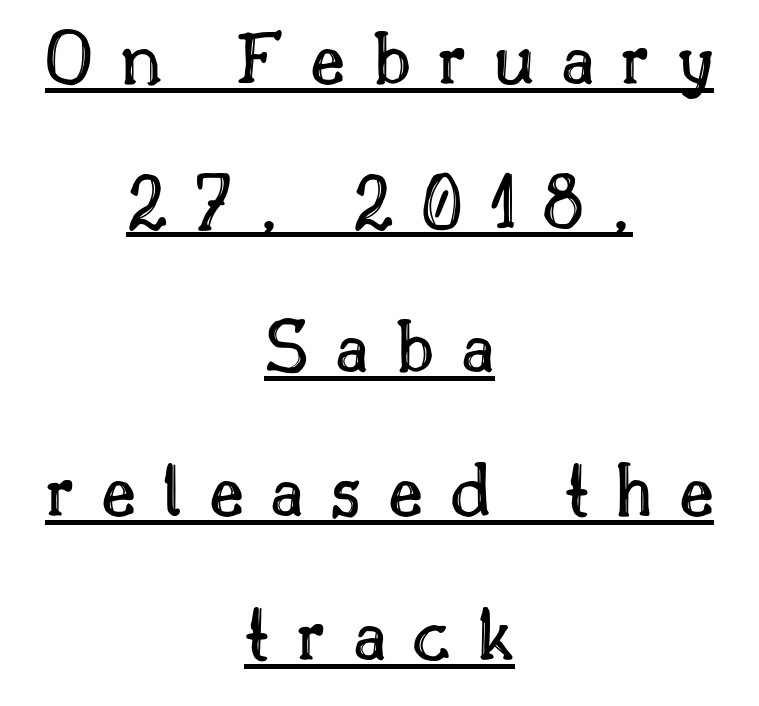
The image shows 80 px text type, upright; set centered, line spacing 1.8x, unusually wide letter spacing (+0.33 em), underlined; a small x-height.
